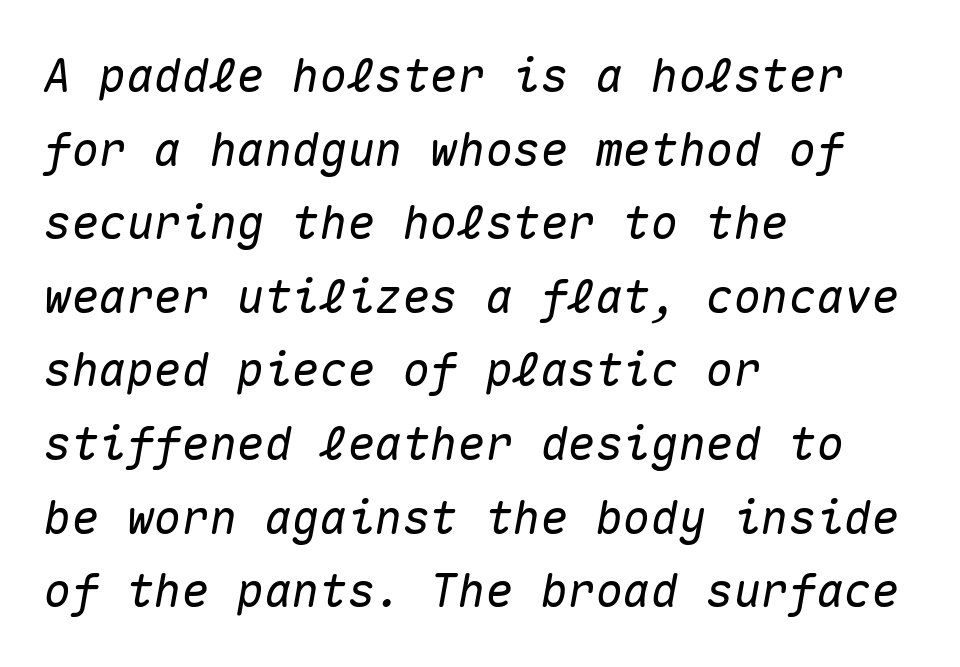
The image shows 46 px text type, italic (leaning right), monospaced; set left-aligned, normal line spacing (1.6x), normal letter spacing, not underlined; medium stroke contrast and a medium x-height.
